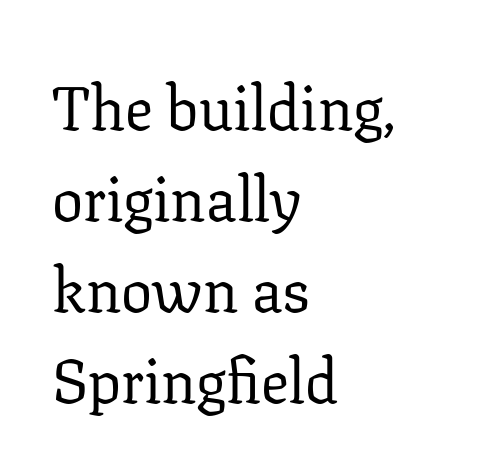
Rows of type keep a routine distance in the vertical direction. A classic flush-left, rag-right setting is used for this passage. The face used here is proportionally spaced, like ordinary book or web type. It's the straight-up-and-down kind of type. No extra tracking has been applied to these lines.
